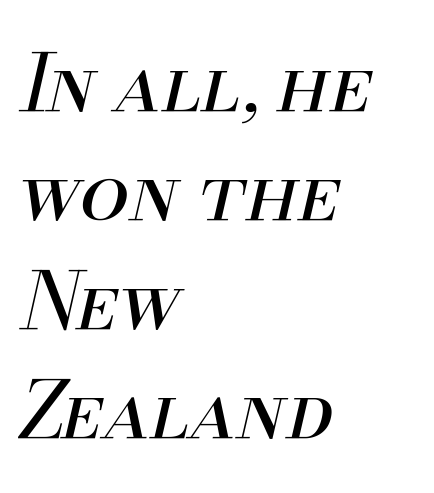
{"italic": "yes", "lean": "right", "slant_degrees": 13, "bold": "no", "weight": "regular", "width": "normal", "stroke_contrast": "medium", "x_height": "small", "monospaced": "no", "underline": "no", "align": "left", "line_spacing": "normal", "line_spacing_ratio": 1.38, "letter_spacing": "normal", "letter_spacing_em": 0.0, "glyph_px": 79}
